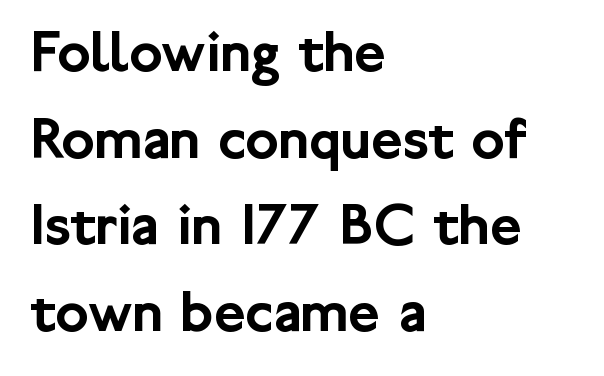
Q: Is the text italic (slanted)? A: No, it is upright.
Q: Is the typeface a serif or a sans-serif typeface? A: Sans-serif.
Q: Is the text underlined? A: No.
Q: How is the paragraph aligned? A: Left-aligned.
Q: Is the spacing between letters normal or unusually wide? A: Normal.
Q: Is the spacing between lines tight, normal or loose? A: Normal.
Q: Width (condensed, normal, or wide)? A: Normal.
Q: Stroke contrast? A: Low.
Q: x-height? A: Medium.
Q: Monospaced? A: No.
